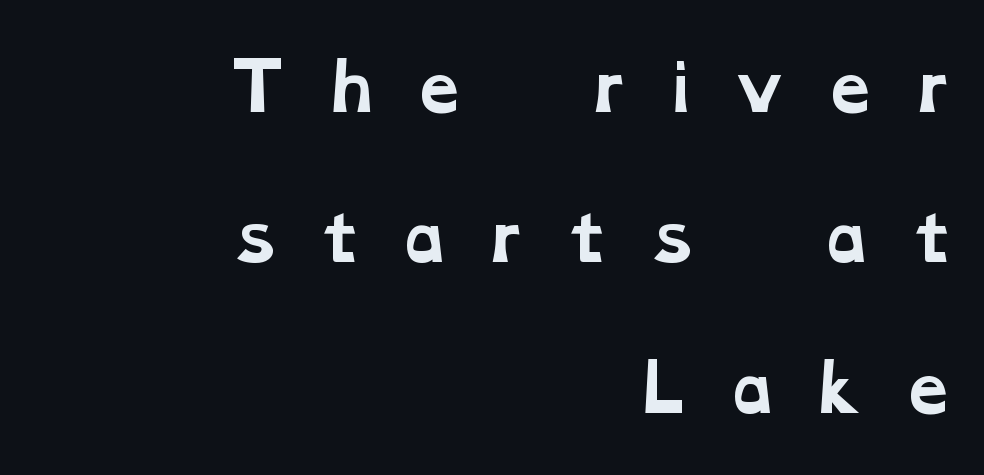
{"serif": "yes", "bold": "yes", "weight": "bold", "width": "wide", "stroke_contrast": "low", "x_height": "medium", "monospaced": "no", "underline": "no", "align": "right", "line_spacing": "loose", "line_spacing_ratio": 2.35, "letter_spacing": "wide", "letter_spacing_em": 0.5, "glyph_px": 64}
